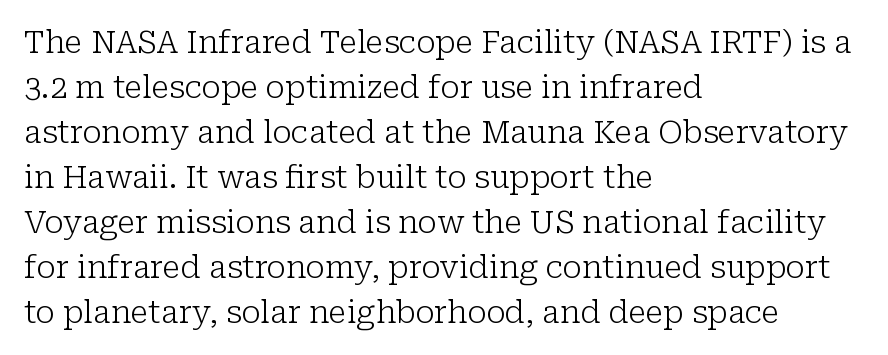
Q: Is the text bold? A: No.
Q: Is the text italic (slanted)? A: No, it is upright.
Q: Is the typeface a serif or a sans-serif typeface? A: Serif.
Q: Is the text underlined? A: No.
Q: How is the paragraph aligned? A: Left-aligned.
Q: Is the spacing between letters normal or unusually wide? A: Normal.
Q: Is the spacing between lines tight, normal or loose? A: Normal.
Q: Width (condensed, normal, or wide)? A: Normal.
Q: Stroke contrast? A: Low.
Q: x-height? A: Medium.
Q: Monospaced? A: No.
